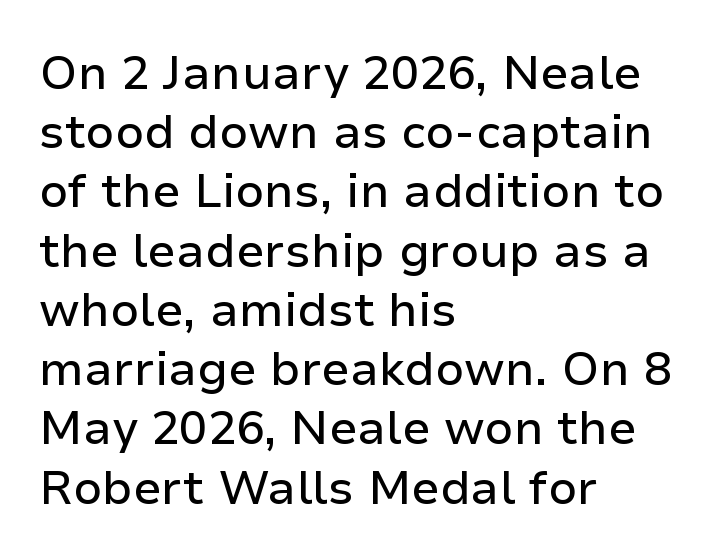
Q: Is the text italic (slanted)? A: No, it is upright.
Q: Is the typeface a serif or a sans-serif typeface? A: Sans-serif.
Q: Is the text underlined? A: No.
Q: How is the paragraph aligned? A: Left-aligned.
Q: Is the spacing between letters normal or unusually wide? A: Normal.
Q: Is the spacing between lines tight, normal or loose? A: Normal.
Q: Width (condensed, normal, or wide)? A: Normal.
Q: Stroke contrast? A: Low.
Q: x-height? A: Medium.
Q: Monospaced? A: No.
